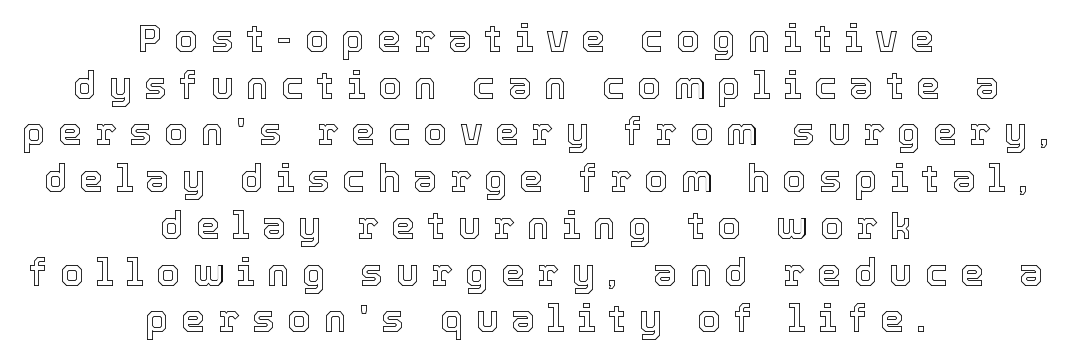
Look at the tracking — it's clearly loosened, letters drifting apart. A typesetter would mark this as roman, not italic. This sample is center-justified, so both line endings float freely. Letters rest on an invisible, unmarked baseline.
